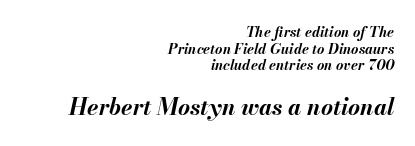
Typesetter's note — lower block bumped up in size, upper block left smaller. On the weight axis this lands at bold, roughly 700. Every character sits at an angle, as italics do. The typesetter chose a ragged-left arrangement here.
